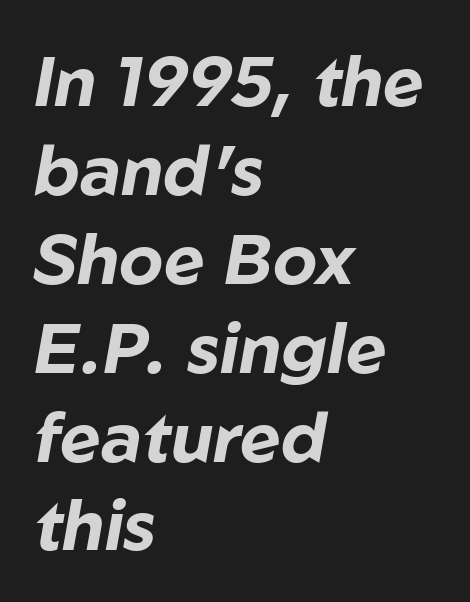
Q: Is the text bold? A: Yes.
Q: Is the text italic (slanted)? A: Yes, it leans right by about 10 degrees.
Q: Is the text underlined? A: No.
Q: How is the paragraph aligned? A: Left-aligned.
Q: Is the spacing between letters normal or unusually wide? A: Normal.
Q: Is the spacing between lines tight, normal or loose? A: Normal.
Q: Width (condensed, normal, or wide)? A: Normal.
Q: Stroke contrast? A: Low.
Q: x-height? A: Medium.
Q: Monospaced? A: No.
